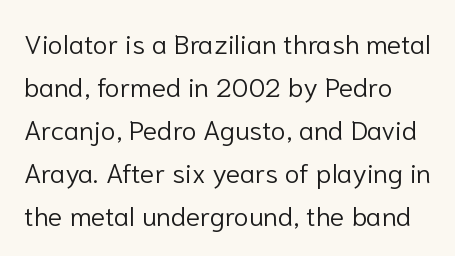
No heavy texture on the line: the type isn't bold. Honestly, the row spacing looks completely unremarkable. Has an underline been added? It has not. Here the glyphs are tracked normally, forming tight word shapes. Posture: straight, roman, zero tilt.
